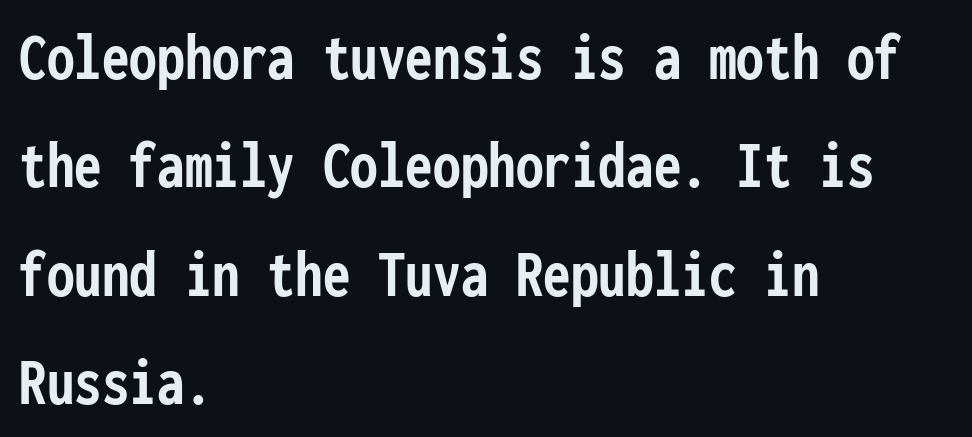
{"serif": "no", "italic": "no", "bold": "yes", "weight": "semibold", "width": "condensed", "stroke_contrast": "low", "x_height": "medium", "monospaced": "yes", "underline": "no", "align": "left", "line_spacing": "normal", "line_spacing_ratio": 1.57, "letter_spacing": "normal", "letter_spacing_em": 0.0, "glyph_px": 69}
